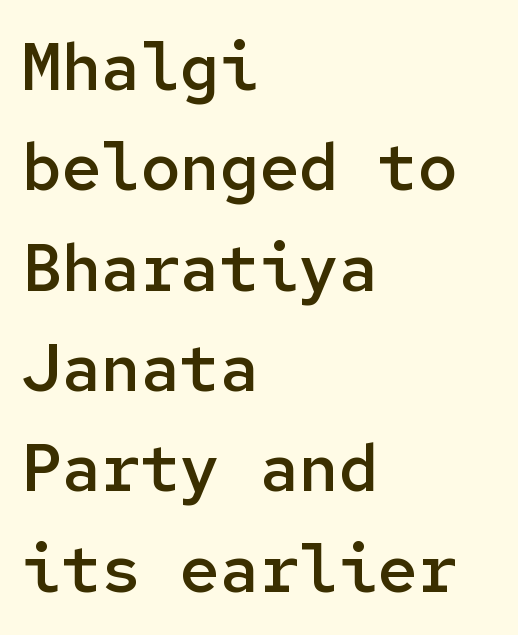
Q: Is the text bold? A: Semi-bold.
Q: Is the text italic (slanted)? A: No, it is upright.
Q: Is the typeface a serif or a sans-serif typeface? A: Sans-serif.
Q: Is the text underlined? A: No.
Q: How is the paragraph aligned? A: Left-aligned.
Q: Is the spacing between letters normal or unusually wide? A: Normal.
Q: Is the spacing between lines tight, normal or loose? A: Normal.
Q: Width (condensed, normal, or wide)? A: Normal.
Q: Stroke contrast? A: Low.
Q: x-height? A: Medium.
Q: Monospaced? A: Yes.
